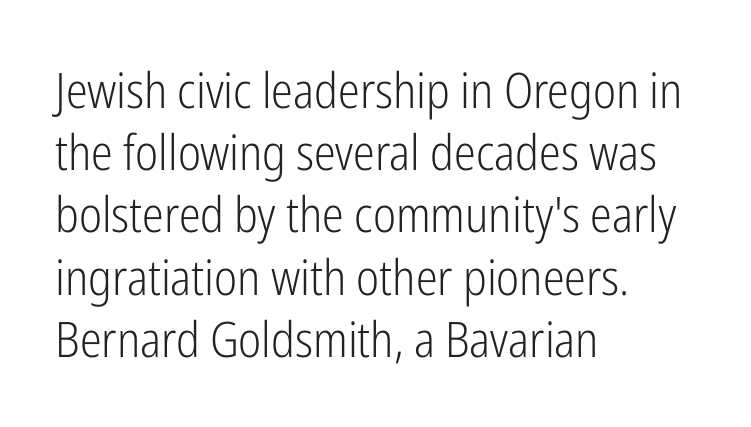
Q: Is the text bold? A: No.
Q: Is the text italic (slanted)? A: No, it is upright.
Q: Is the typeface a serif or a sans-serif typeface? A: Sans-serif.
Q: Is the text underlined? A: No.
Q: How is the paragraph aligned? A: Left-aligned.
Q: Is the spacing between letters normal or unusually wide? A: Normal.
Q: Is the spacing between lines tight, normal or loose? A: Normal.
Q: Width (condensed, normal, or wide)? A: Condensed.
Q: Stroke contrast? A: Low.
Q: x-height? A: Medium.
Q: Monospaced? A: No.
